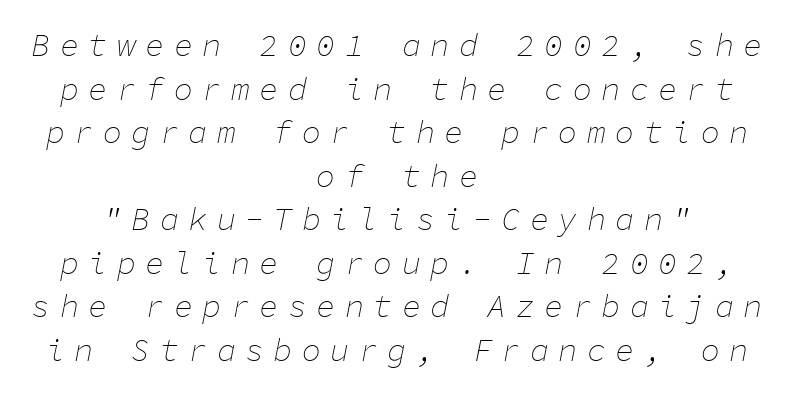
The font's italic variant was chosen for this text. The words here are not underlined. Tracking here is generous; glyphs stand well apart from one another. The letters march in equal steps, a hallmark of fixed-pitch type. The text block is weighted toward neither margin, spreading evenly from the middle. The strokes carry an ordinary text weight at most.
